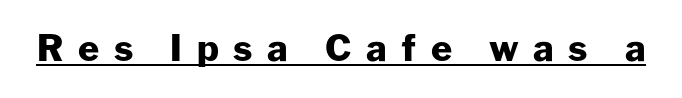
The image shows 36 px heavy sans-serif type, upright; set unusually wide letter spacing (+0.41 em), underlined; low stroke contrast and a medium x-height.
